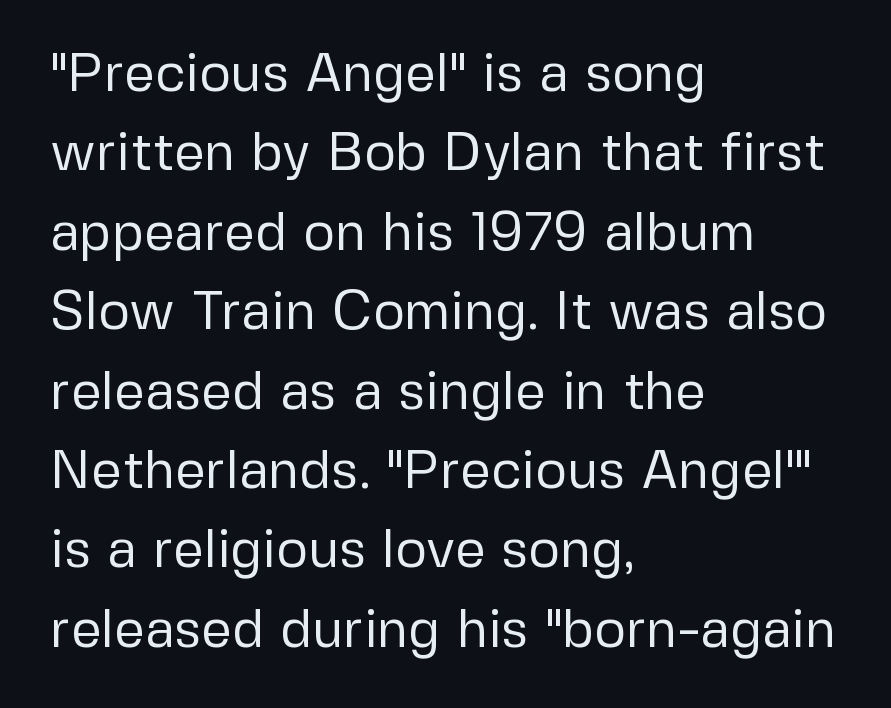
The image shows 54 px regular-weight sans-serif type, upright; set left-aligned, normal line spacing (1.47x), normal letter spacing, not underlined; low stroke contrast and a medium x-height.
